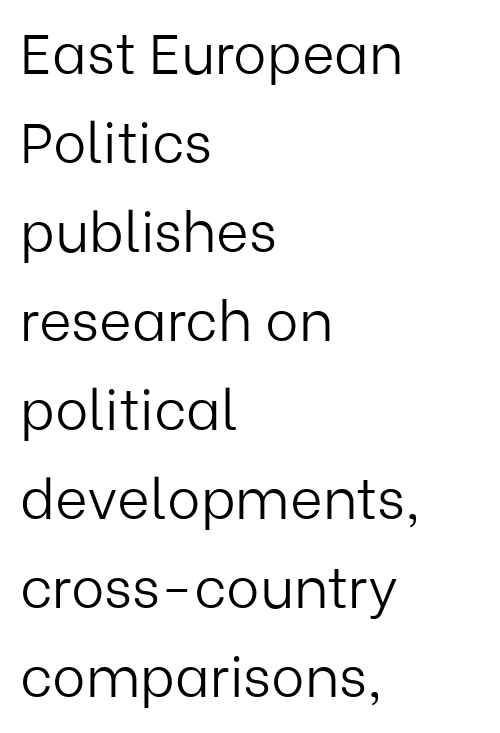
Quick note: interline space is typical. Stems and bowls with no extra thickness — not bold. What kind of face is this? One without serifs — a sans. Glyph-to-glyph distance matches everyday printed text. Horizontally, the lines are justified to the leading edge only. The zone under the glyphs is completely vacant.
